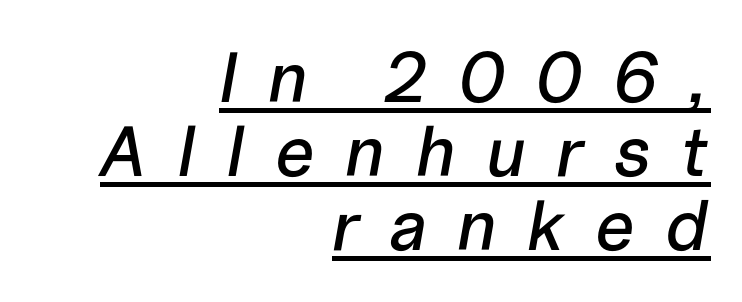
The image shows 71 px text type, italic (leaning right); set right-aligned, tight line spacing (1.04x), unusually wide letter spacing (+0.42 em), underlined; low stroke contrast and a medium x-height.
